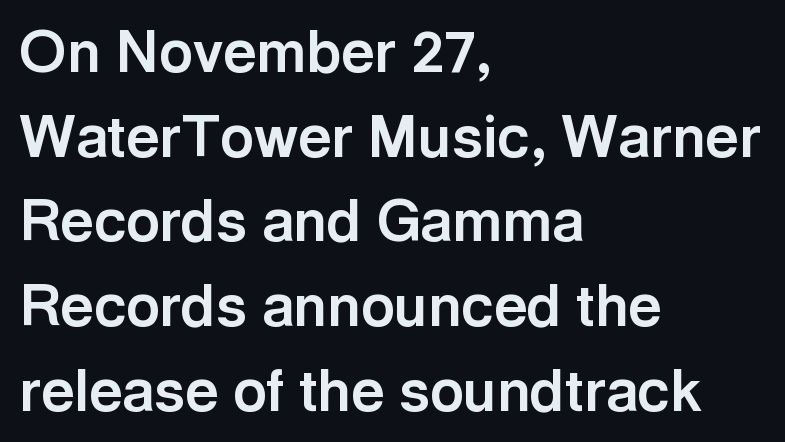
{"serif": "no", "italic": "no", "bold": "yes", "weight": "bold", "width": "normal", "x_height": "medium", "monospaced": "no", "underline": "no", "align": "left", "line_spacing": "normal", "line_spacing_ratio": 1.46, "letter_spacing": "normal", "letter_spacing_em": 0.0, "glyph_px": 58}
